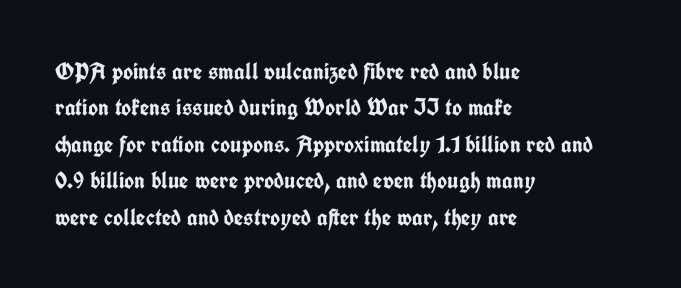
Q: Is the text bold? A: Yes.
Q: Is the text italic (slanted)? A: No, it is upright.
Q: Is the text underlined? A: No.
Q: How is the paragraph aligned? A: Left-aligned.
Q: Is the spacing between letters normal or unusually wide? A: Normal.
Q: Is the spacing between lines tight, normal or loose? A: Normal.
